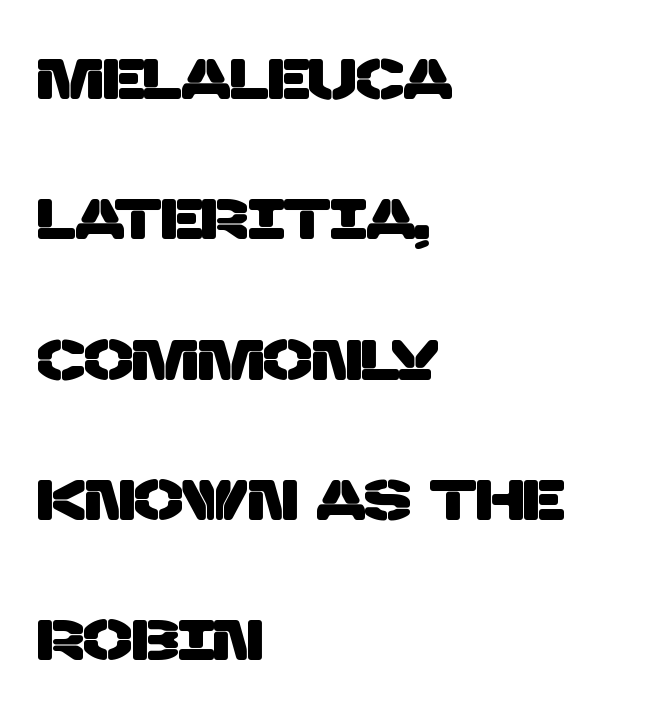
The face used here is a sans, in the tradition of grotesques and geometrics. The passage shown has conventional tracking throughout. Notice the wide empty band between every row — that's loose leading. Each letter keeps its own natural width here, so spacing adapts to shape.
